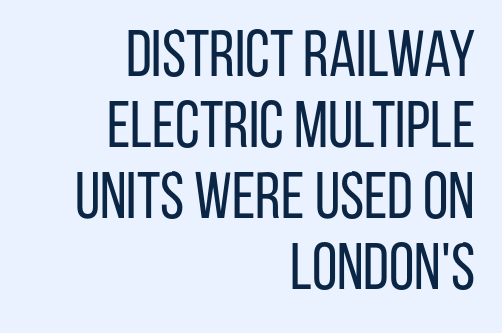
Is the type heavy? It reads as light-to-regular instead. Tracking value appears to be zero — textbook default spacing. Descenders hang freely into open space. Do the letters lean? They stand straight. One glance says dense: line gaps are narrower than usual. Note the varied advance widths — an 'i' is clearly narrower than an 'm'.
